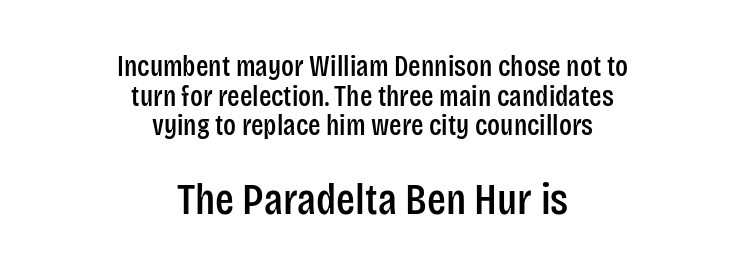
Lines of text with bare space underneath. You could not count columns in this text — the font is proportionally spaced. Check where the strokes stop: nothing finishes them off — pure sans. The gaps between neighbouring characters are ordinary and unremarkable. Posture: straight, roman, zero tilt.
